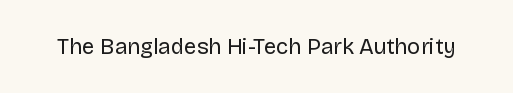
The image shows 22 px text type, upright; set normal letter spacing, not underlined.
